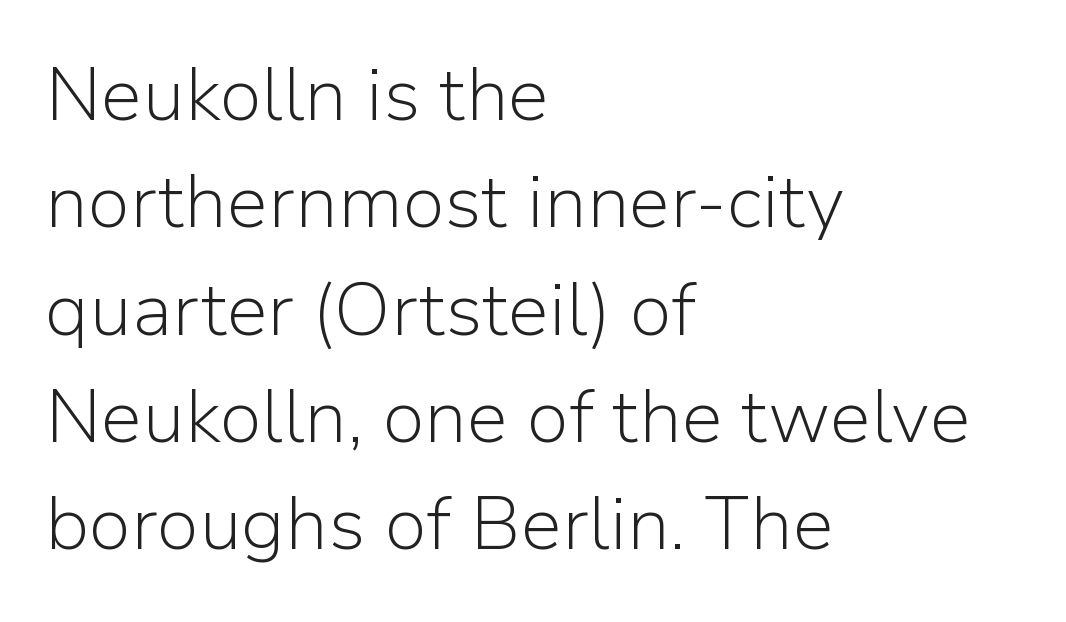
{"serif": "no", "italic": "no", "bold": "no", "weight": "light", "width": "normal", "stroke_contrast": "low", "x_height": "medium", "monospaced": "no", "underline": "no", "align": "left", "line_spacing": "normal", "line_spacing_ratio": 1.45, "letter_spacing": "normal", "letter_spacing_em": 0.0, "glyph_px": 74}
